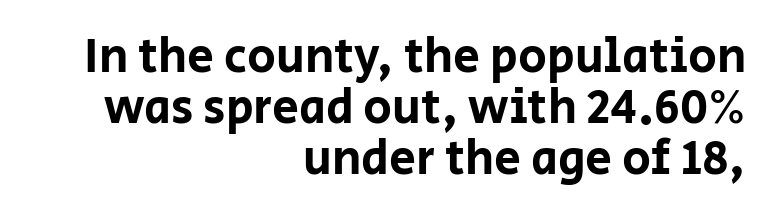
Only glyphs here, with clear space below each row. Varying glyph widths throughout — classic text-font behaviour. Line endings align vertically; line beginnings do not. In terms of leading, this rendering errs on the cramped side.
